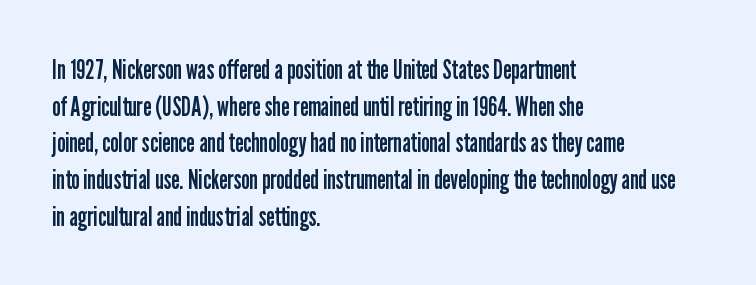
Reading down the block, your eye returns to a fixed left position each line. Do the letters lean? They stand straight. The strip under each line holds only bare page. Bold? No — there's no thickening of the strokes. Line spacing here is normal. Glyph-to-glyph distance matches everyday printed text.
